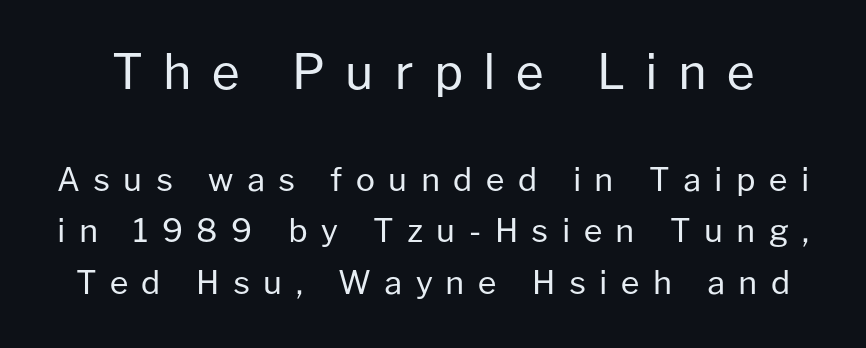
{"serif": "no", "italic": "no", "bold": "no", "weight": "regular", "width": "normal", "stroke_contrast": "low", "x_height": "medium", "monospaced": "no", "underline": "no", "line_spacing": "normal", "line_spacing_ratio": 1.6, "letter_spacing": "wide", "letter_spacing_em": 0.42, "larger_block": "first", "size_ratio": 1.5, "glyph_px": 48}
